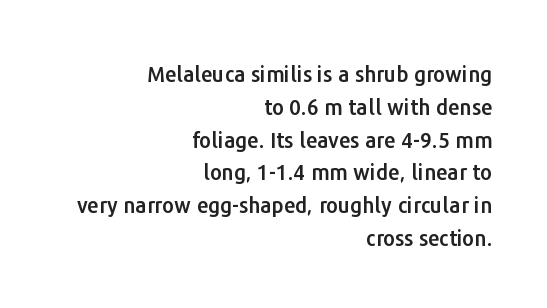
The image shows 21 px text type, upright; set right-aligned, normal line spacing (1.56x), normal letter spacing, not underlined.
